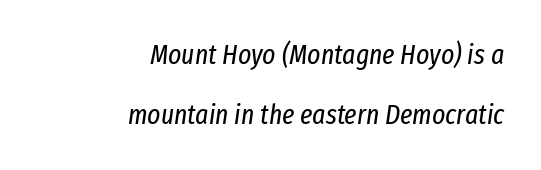
Q: Is the text bold? A: No.
Q: Is the text italic (slanted)? A: Yes, it leans right by about 8 degrees.
Q: Is the text underlined? A: No.
Q: How is the paragraph aligned? A: Right-aligned.
Q: Is the spacing between letters normal or unusually wide? A: Normal.
Q: Is the spacing between lines tight, normal or loose? A: Loose.
Q: Width (condensed, normal, or wide)? A: Condensed.
Q: Stroke contrast? A: Low.
Q: x-height? A: Medium.
Q: Monospaced? A: No.
